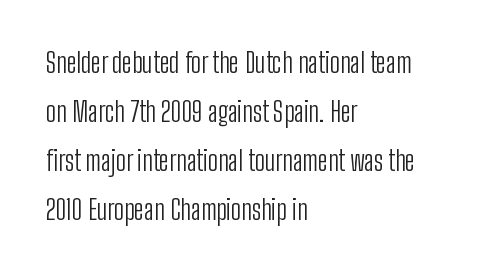
Q: Is the text bold? A: No.
Q: Is the text italic (slanted)? A: No, it is upright.
Q: Is the text underlined? A: No.
Q: How is the paragraph aligned? A: Left-aligned.
Q: Is the spacing between letters normal or unusually wide? A: Normal.
